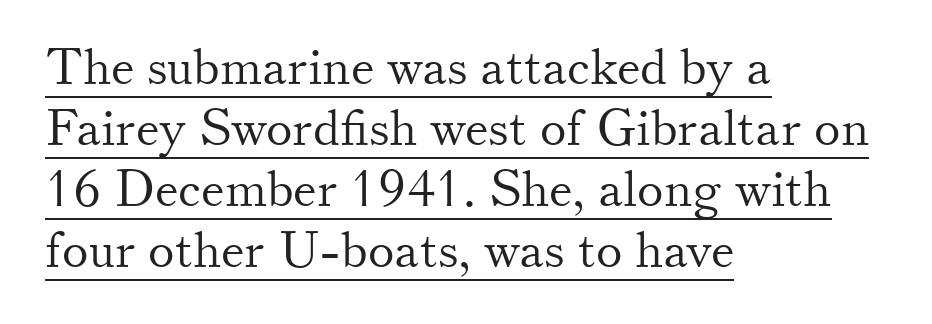
Q: Is the text bold? A: No.
Q: Is the text italic (slanted)? A: No, it is upright.
Q: Is the typeface a serif or a sans-serif typeface? A: Serif.
Q: Is the text underlined? A: Yes.
Q: How is the paragraph aligned? A: Left-aligned.
Q: Is the spacing between letters normal or unusually wide? A: Normal.
Q: Width (condensed, normal, or wide)? A: Normal.
Q: Stroke contrast? A: Medium.
Q: x-height? A: Small.
Q: Monospaced? A: No.
